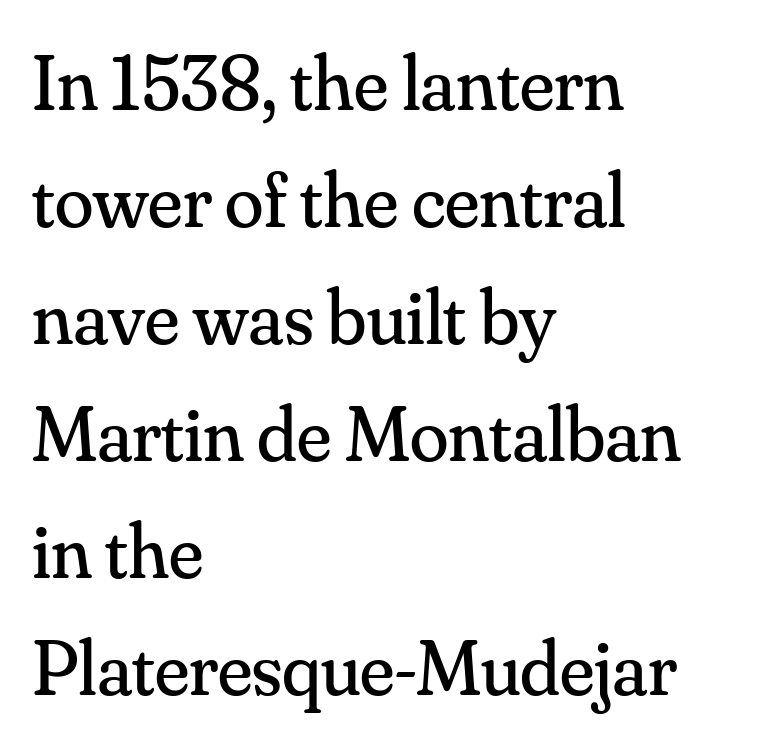
Is the block centered? No — it sits flush against the left margin. The passage shown is not underscored anywhere. The horizontal fit of the characters is conventional and even. Horizontal bands of white between lines are of average thickness.
